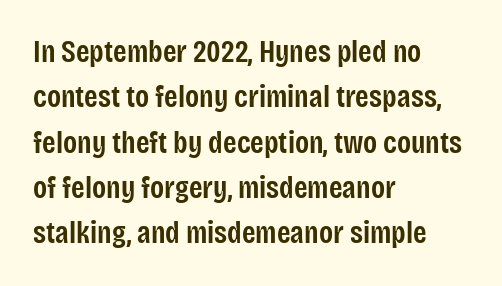
{"serif": "no", "italic": "no", "bold": "semi", "weight": "semibold", "width": "condensed", "stroke_contrast": "low", "x_height": "large", "monospaced": "no", "underline": "no", "align": "left", "line_spacing": "normal", "line_spacing_ratio": 1.46, "letter_spacing": "normal", "letter_spacing_em": 0.0, "glyph_px": 31}
